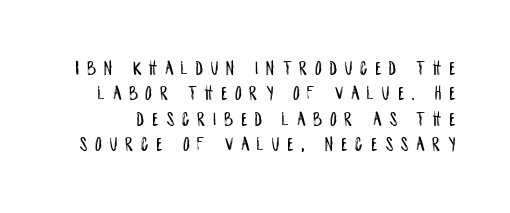
{"italic": "no", "underline": "no", "line_spacing_ratio": 1.21, "letter_spacing": "wide", "letter_spacing_em": 0.38, "glyph_px": 21}
